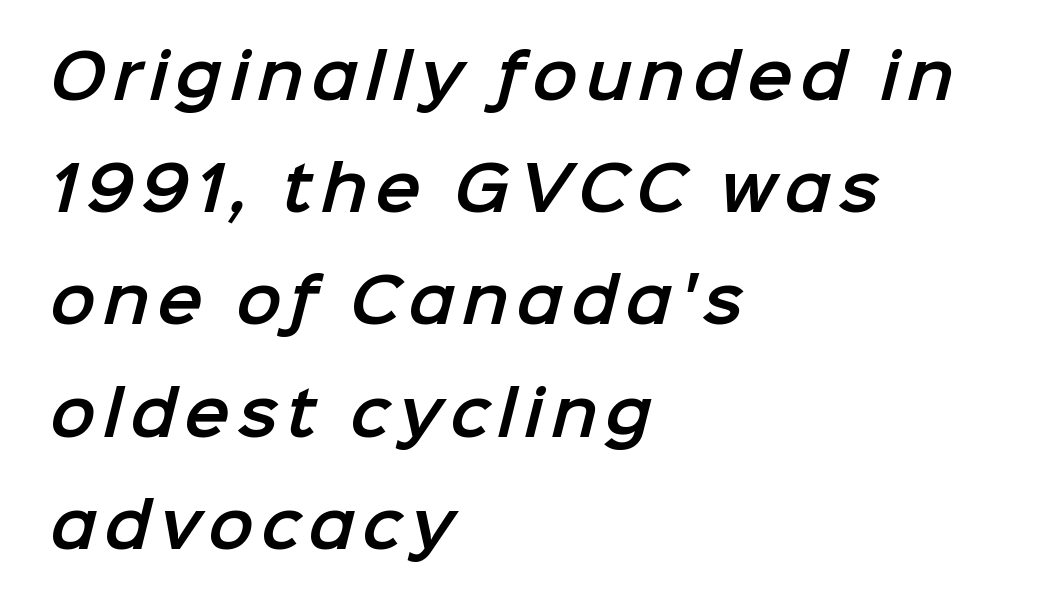
The strip under each line holds only bare page. These lines stack with their left ends in a neat column. Proportional: the letters do not fall into vertical columns. The typeface chosen for these lines omits serifs.
